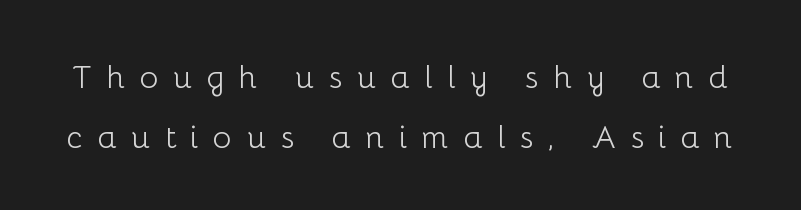
{"serif": "no", "italic": "no", "bold": "no", "weight": "light", "width": "normal", "stroke_contrast": "low", "x_height": "medium", "monospaced": "no", "underline": "no", "line_spacing_ratio": 1.87, "letter_spacing": "wide", "letter_spacing_em": 0.44, "glyph_px": 32}
